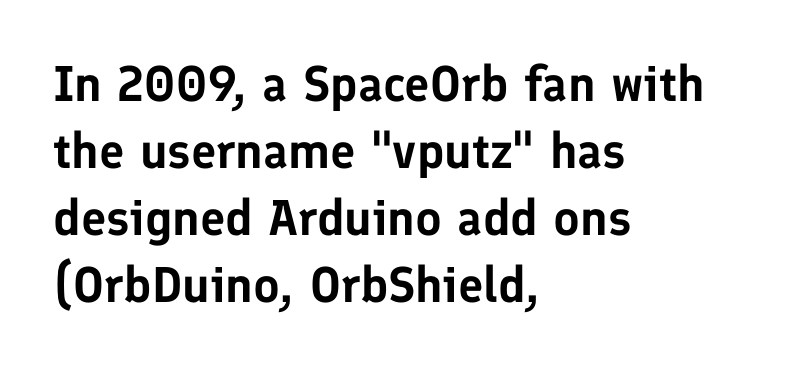
The image shows 50 px sans-serif type, upright; set left-aligned, normal line spacing (1.34x), normal letter spacing, not underlined; low stroke contrast and a medium x-height.
